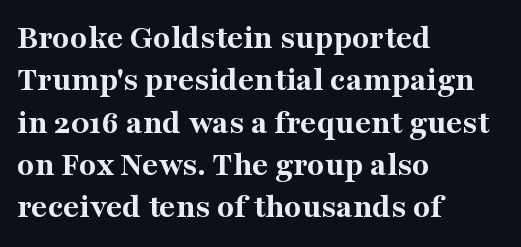
Q: Is the text bold? A: Yes.
Q: Is the text italic (slanted)? A: No, it is upright.
Q: Is the typeface a serif or a sans-serif typeface? A: Serif.
Q: Is the text underlined? A: No.
Q: How is the paragraph aligned? A: Left-aligned.
Q: Is the spacing between letters normal or unusually wide? A: Normal.
Q: Width (condensed, normal, or wide)? A: Normal.
Q: Stroke contrast? A: Medium.
Q: x-height? A: Medium.
Q: Monospaced? A: No.
